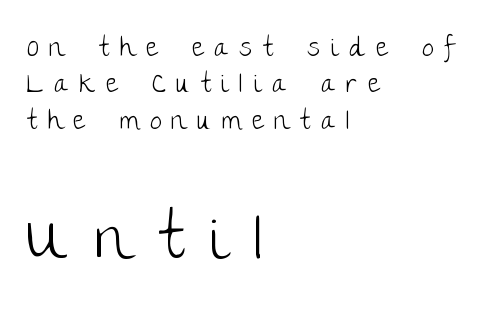
The image shows 64 px light sans-serif type, upright; set left-aligned, normal line spacing (1.4x), unusually wide letter spacing (+0.41 em), not underlined; the second (bottom) block is 2.46x larger; low stroke contrast and a large x-height.
